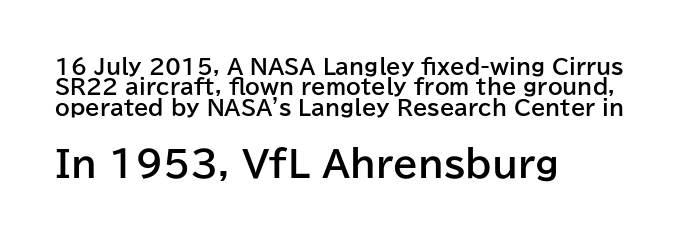
Underline: absent. This is sans-serif lettering, the kind often seen on screens and signage. This is the regular roman posture of the typeface. Alignment: flush left.
